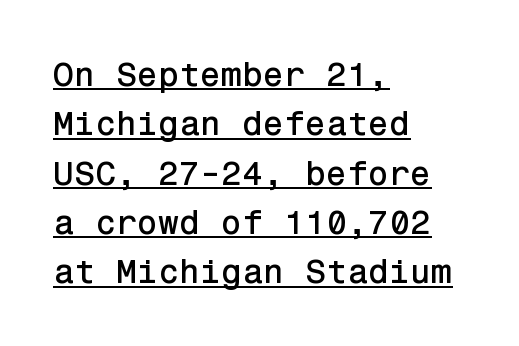
The image shows 34 px sans-serif type, upright; set left-aligned, normal line spacing (1.45x), normal letter spacing, underlined; low stroke contrast and a medium x-height.
